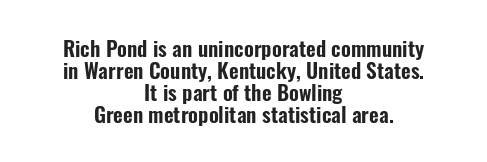
Every character sits straight up, as roman type does. Each word holds together tightly as a unit, with standard inter-letter gaps. These lines are centered, leaving both edges ragged. The glyphs are unaccompanied by any horizontal stroke below them. The block of text is dense from top to bottom, with scant space between rows.
